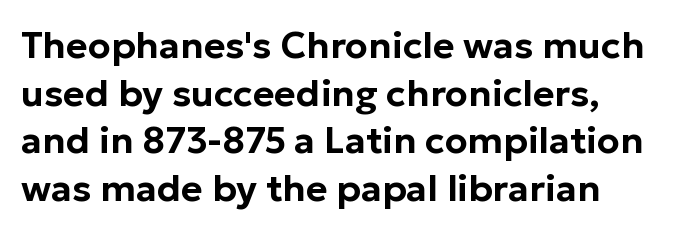
The image shows 37 px sans-serif type, upright; set normal line spacing (1.29x), normal letter spacing, not underlined; low stroke contrast and a medium x-height.
